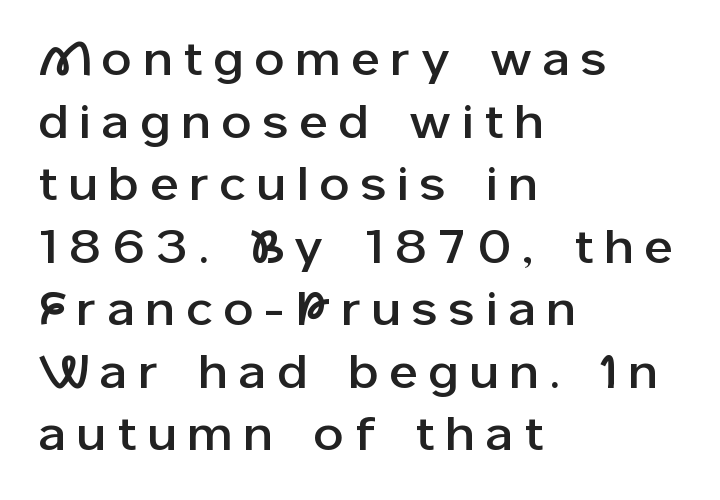
{"serif": "no", "italic": "no", "width": "normal", "stroke_contrast": "low", "x_height": "medium", "monospaced": "no", "underline": "no", "align": "left", "line_spacing": "normal", "line_spacing_ratio": 1.33, "letter_spacing": "wide", "letter_spacing_em": 0.26, "glyph_px": 47}
